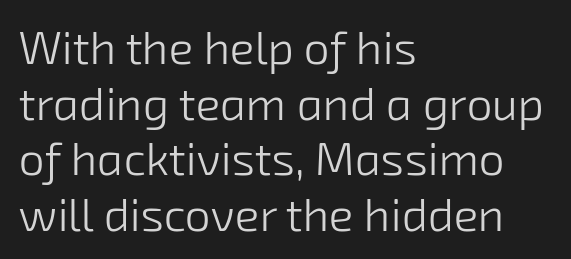
The image shows 46 px light sans-serif type; set left-aligned, line spacing 1.21x, normal letter spacing, not underlined; low stroke contrast and a medium x-height.
